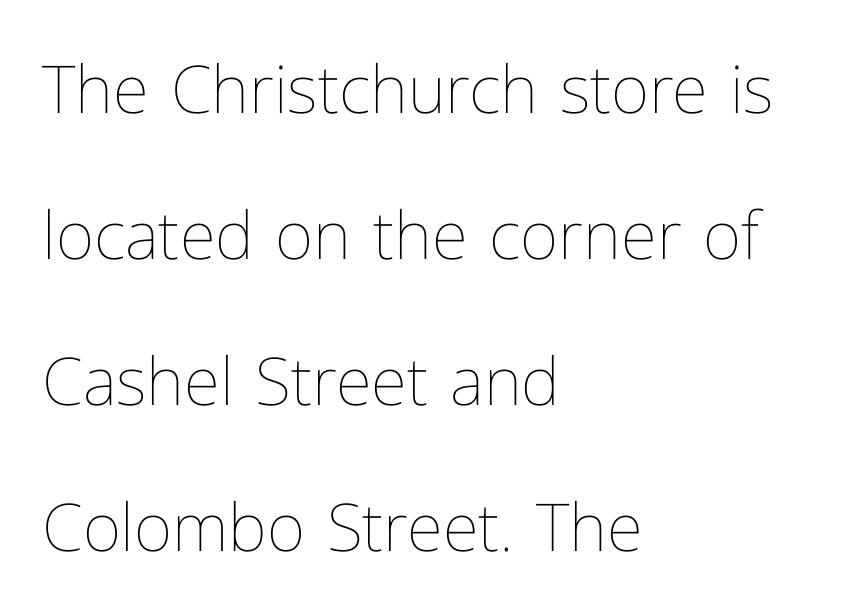
A roman cut, with each character standing at attention. Horizontally, the lines are justified to the leading edge only. The face looks like a standard text weight, possibly lighter. Underlining? Definitely not there.
